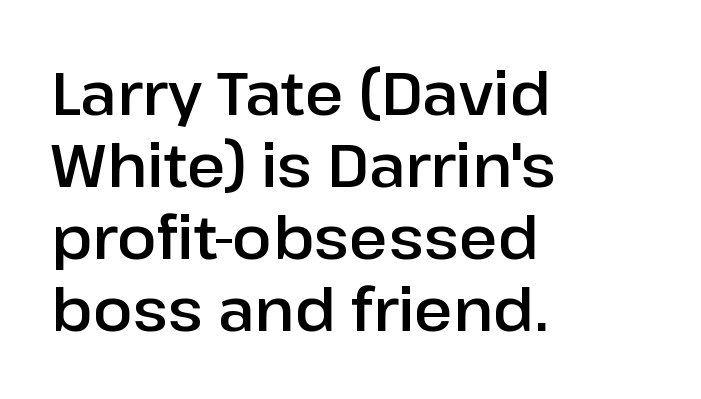
{"serif": "no", "italic": "no", "width": "normal", "stroke_contrast": "low", "x_height": "medium", "monospaced": "no", "underline": "no", "align": "left", "line_spacing_ratio": 1.22, "letter_spacing": "normal", "letter_spacing_em": 0.0, "glyph_px": 59}
